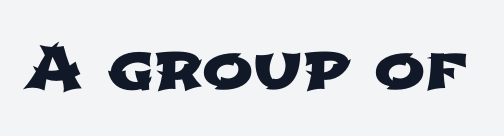
Character widths vary here, with narrow letters taking less room than wide ones. The letters carry no serifs — their stems end cleanly without finishing strokes. Decoration check: the copy has no underline. The face used here is rendered with its standard letterfit.
